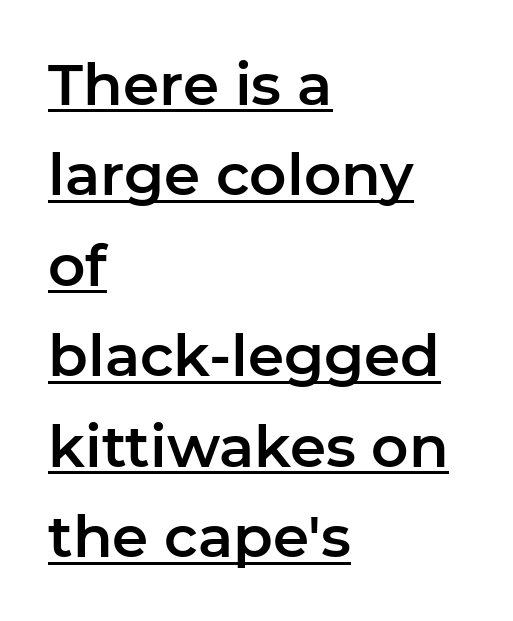
Italic? Not at all — the glyphs are vertical. Serifs: no, the terminals of the letterforms are clean. Each letter keeps its own natural width here, so spacing adapts to shape. The string is rendered with underlining switched on. These lines sit exactly where default settings would place them.
